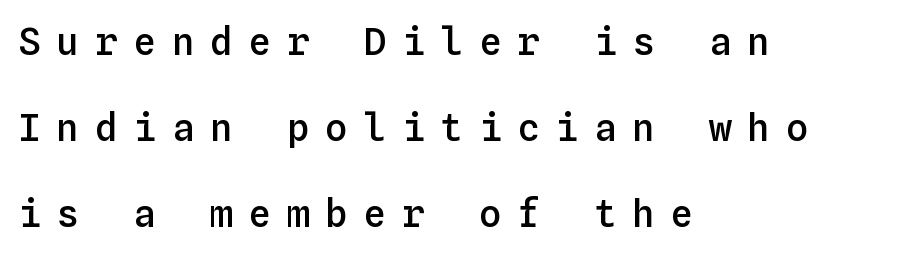
The image shows 38 px semibold type, upright, monospaced; set left-aligned, loose line spacing (2.26x), unusually wide letter spacing (+0.41 em), not underlined; low stroke contrast and a medium x-height.
